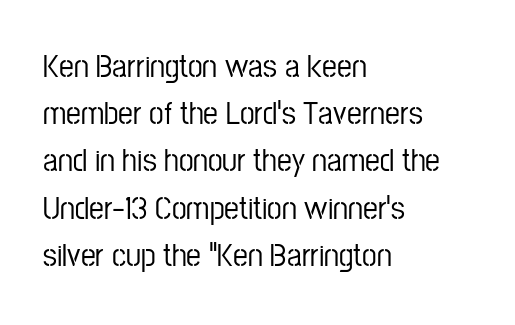
The image shows 33 px condensed sans-serif type, upright; set left-aligned, normal line spacing (1.43x), normal letter spacing, not underlined; low stroke contrast and a medium x-height.
